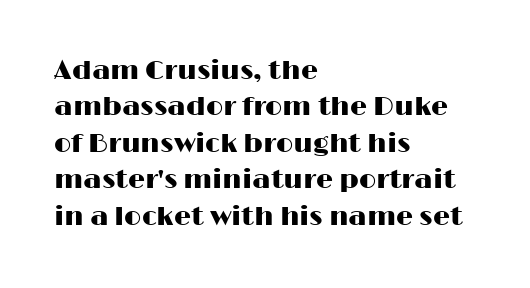
Q: Is the text italic (slanted)? A: No, it is upright.
Q: Is the text underlined? A: No.
Q: How is the paragraph aligned? A: Left-aligned.
Q: Is the spacing between letters normal or unusually wide? A: Normal.
Q: Is the spacing between lines tight, normal or loose? A: Normal.
